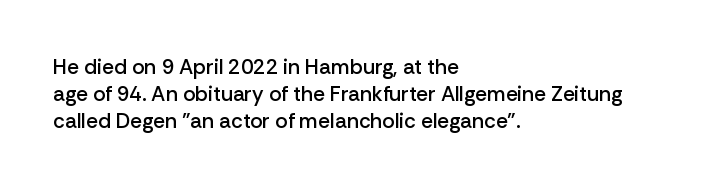
Q: Is the text bold? A: Semi-bold.
Q: Is the text italic (slanted)? A: No, it is upright.
Q: Is the text underlined? A: No.
Q: How is the paragraph aligned? A: Left-aligned.
Q: Is the spacing between letters normal or unusually wide? A: Normal.
Q: Is the spacing between lines tight, normal or loose? A: Normal.
